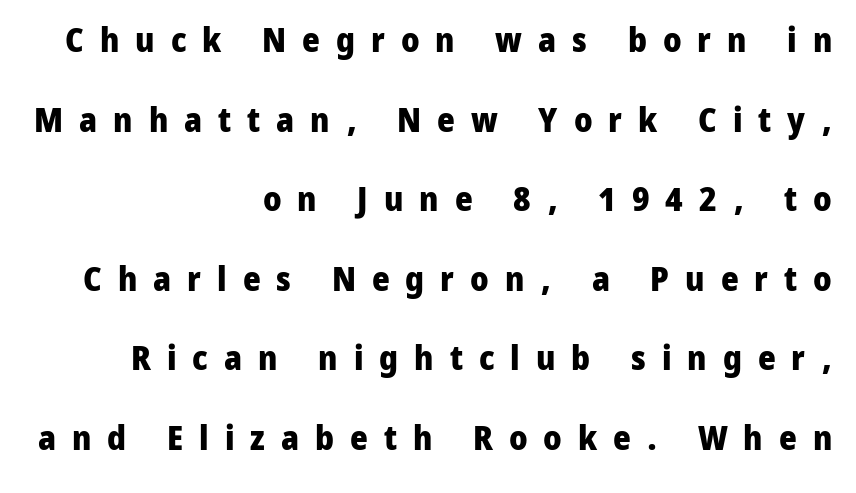
The characters display no serif detailing; their extremities are plain. Summary of vertical rhythm: relaxed, with wide interline spacing. Each letter keeps its own natural width here, so spacing adapts to shape. Its strokes are broad and dark, the hallmark of bold type.
